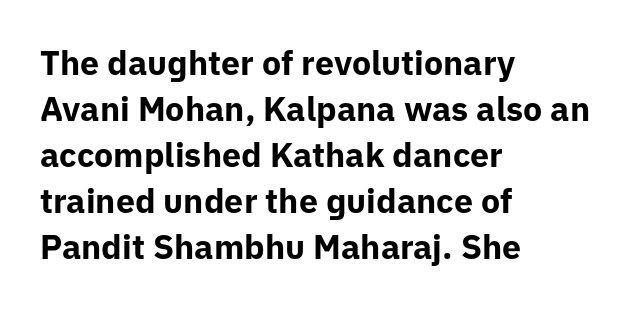
The image shows 34 px bold sans-serif type, upright; set left-aligned, normal line spacing (1.35x), normal letter spacing, not underlined; low stroke contrast and a medium x-height.
